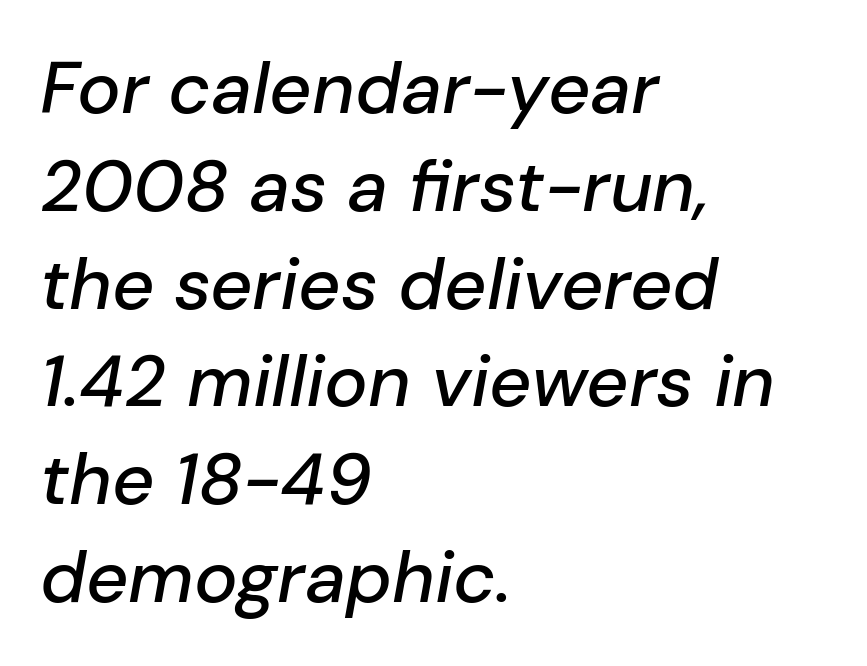
The passage shown is not underscored anywhere. Here the designer chose a conventional face with non-uniform glyph widths. Visually the block forms a straight wall on the left and a jagged coastline on the right. Line spacing here is normal. Emphasis-style slanted type is in use.
